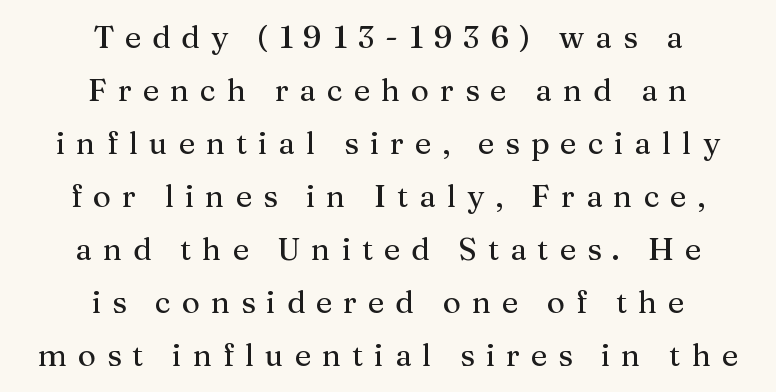
The image shows 31 px serif type, upright; set centered, line spacing 1.71x, unusually wide letter spacing (+0.35 em), not underlined; medium stroke contrast and a medium x-height.
